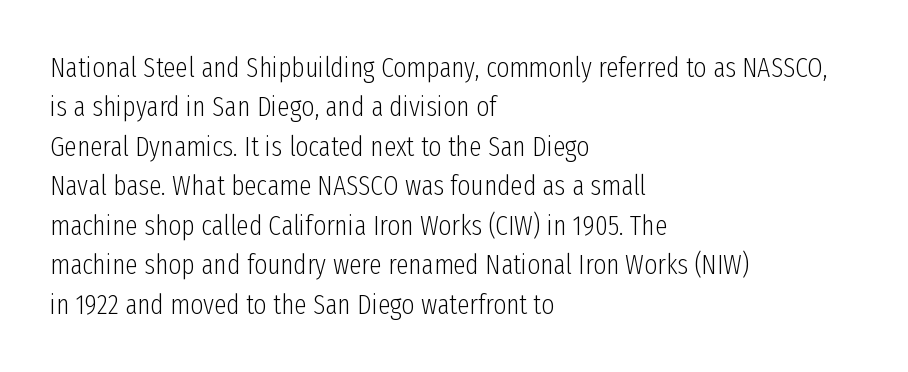
The image shows 28 px light, condensed sans-serif type, upright; set left-aligned, normal line spacing (1.41x), normal letter spacing, not underlined; low stroke contrast and a medium x-height.
